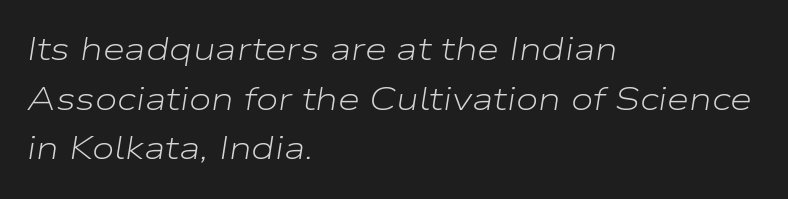
{"italic": "yes", "lean": "right", "slant_degrees": 9, "bold": "no", "weight": "light", "width": "wide", "stroke_contrast": "low", "x_height": "medium", "monospaced": "no", "underline": "no", "align": "left", "line_spacing": "normal", "line_spacing_ratio": 1.55, "letter_spacing": "normal", "letter_spacing_em": 0.0, "glyph_px": 32}
